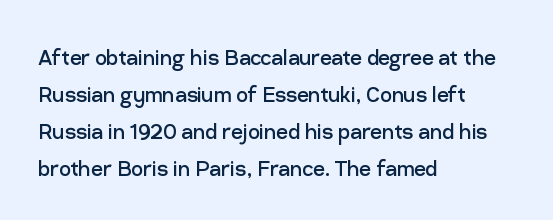
The image shows 26 px text type, upright; set left-aligned, normal line spacing (1.42x), normal letter spacing, not underlined.
